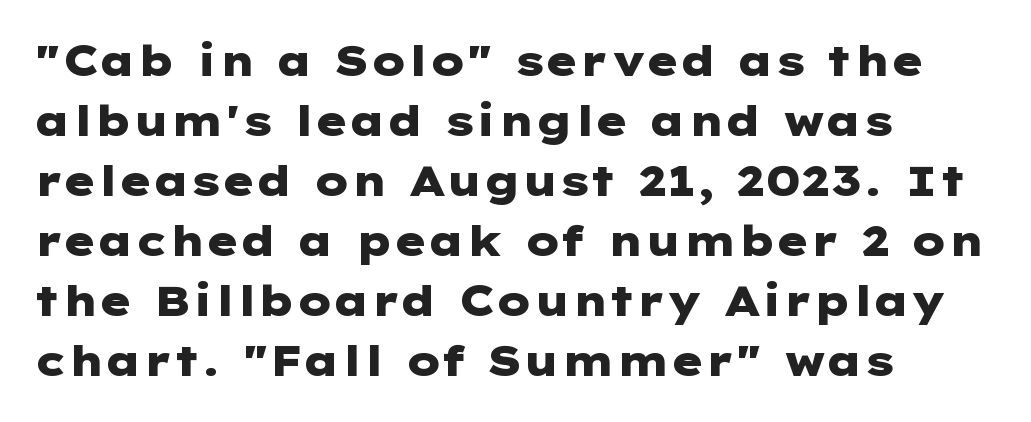
The image shows 42 px heavy, wide sans-serif type, upright; set left-aligned, normal line spacing (1.43x), normal letter spacing, not underlined; low stroke contrast and a medium x-height.
